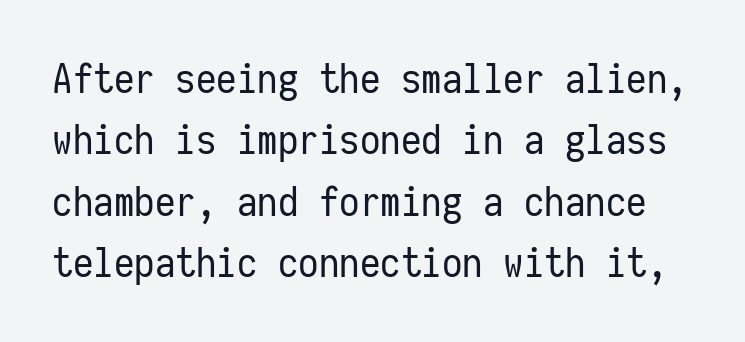
Q: Is the text bold? A: No.
Q: Is the text italic (slanted)? A: No, it is upright.
Q: Is the typeface a serif or a sans-serif typeface? A: Sans-serif.
Q: Is the text underlined? A: No.
Q: Is the spacing between letters normal or unusually wide? A: Normal.
Q: Is the spacing between lines tight, normal or loose? A: Normal.
Q: Width (condensed, normal, or wide)? A: Condensed.
Q: Stroke contrast? A: Low.
Q: x-height? A: Medium.
Q: Monospaced? A: Yes.
